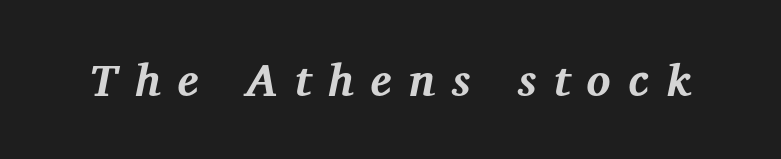
The image shows 45 px bold serif type, italic (leaning right); set unusually wide letter spacing (+0.38 em), not underlined; medium stroke contrast and a medium x-height.
